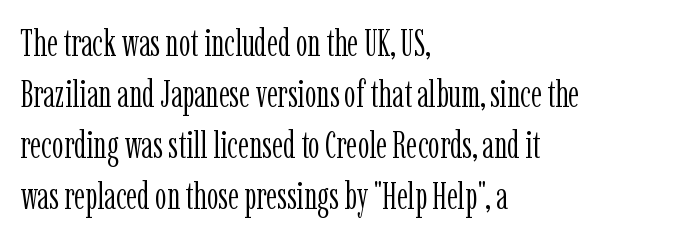
{"serif": "yes", "italic": "no", "bold": "no", "weight": "light", "width": "condensed", "stroke_contrast": "low", "x_height": "medium", "monospaced": "no", "underline": "no", "align": "left", "line_spacing": "normal", "line_spacing_ratio": 1.38, "letter_spacing": "normal", "letter_spacing_em": 0.0, "glyph_px": 37}
